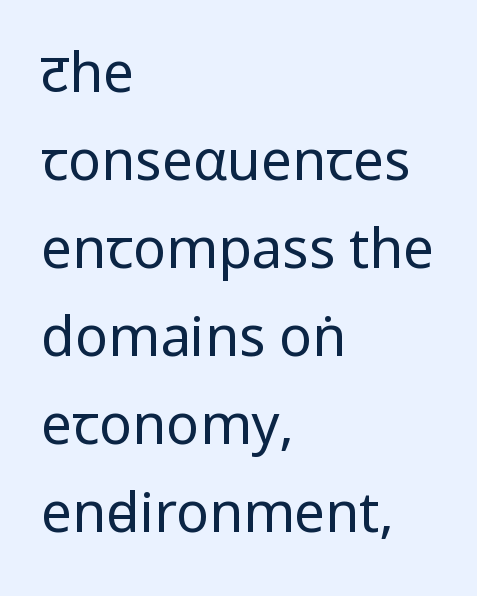
The image shows 55 px regular-weight, condensed sans-serif type, upright; set left-aligned, normal line spacing (1.6x), normal letter spacing, not underlined; low stroke contrast.
